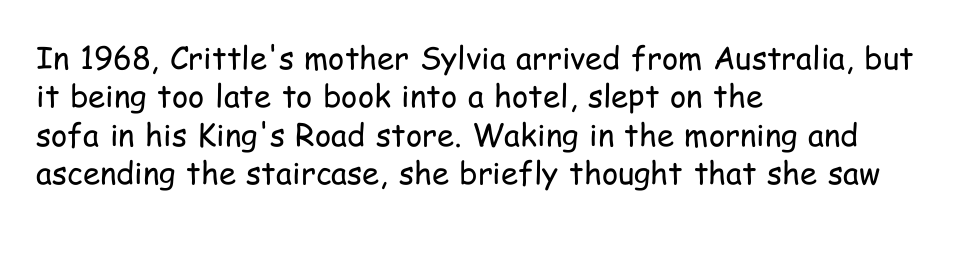
{"serif": "no", "italic": "no", "bold": "no", "weight": "regular", "width": "condensed", "stroke_contrast": "low", "x_height": "medium", "monospaced": "no", "underline": "no", "align": "left", "line_spacing_ratio": 1.24, "letter_spacing": "normal", "letter_spacing_em": 0.0, "glyph_px": 31}
